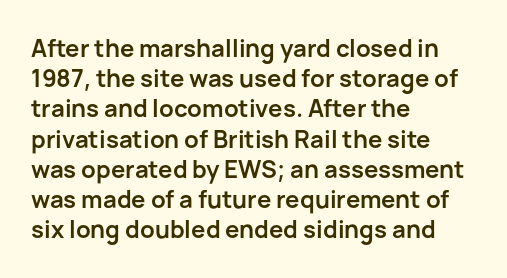
The ragged edge is on the right, which tells us the setting is flush left. The space beneath each line is pristine and unruled. This rendering leaves character spacing at its baseline value. The passage shown stacks its lines at a standard gap. Italic? Not at all — the glyphs are vertical. Emphasis by weight is at full strength: bold.
